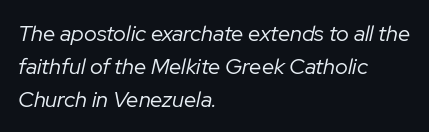
{"italic": "yes", "lean": "right", "slant_degrees": 12, "bold": "no", "underline": "no", "align": "left", "line_spacing": "normal", "line_spacing_ratio": 1.49, "letter_spacing": "normal", "letter_spacing_em": 0.0, "glyph_px": 22}
